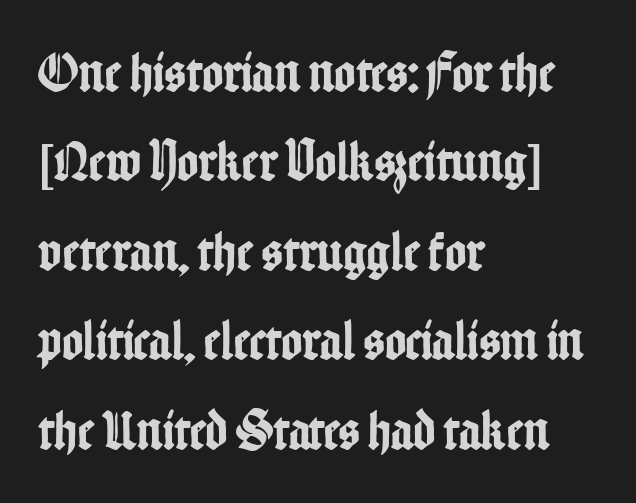
{"serif": "no", "italic": "no", "width": "condensed", "stroke_contrast": "low", "x_height": "medium", "monospaced": "no", "underline": "no", "align": "left", "line_spacing": "normal", "line_spacing_ratio": 1.57, "letter_spacing": "normal", "letter_spacing_em": 0.0, "glyph_px": 57}
